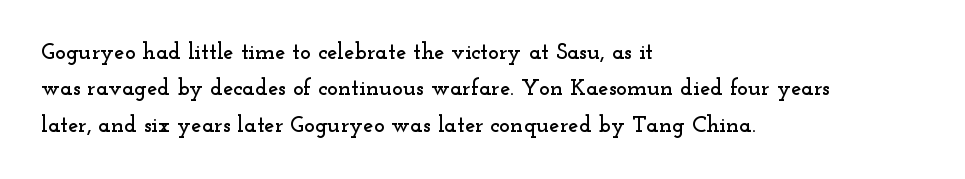
Style check: upright. Honestly, the letter spacing is just normal — you wouldn't notice it. Short and long lines alike share a common starting point at left. Any mark beneath the type? The region is blank. Interline gaps are of average width in this sample.
